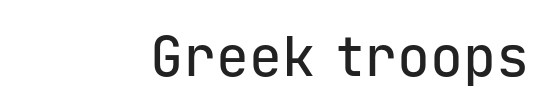
The image shows 55 px sans-serif type, upright, monospaced; set right-aligned, normal letter spacing, not underlined; low stroke contrast and a medium x-height.
